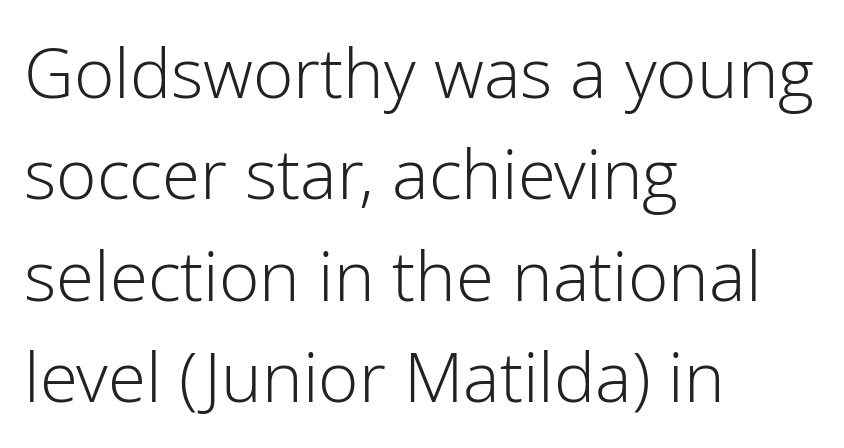
{"serif": "no", "italic": "no", "bold": "no", "weight": "light", "width": "normal", "stroke_contrast": "low", "x_height": "medium", "monospaced": "no", "underline": "no", "align": "left", "line_spacing": "normal", "line_spacing_ratio": 1.47, "letter_spacing": "normal", "letter_spacing_em": 0.0, "glyph_px": 69}
